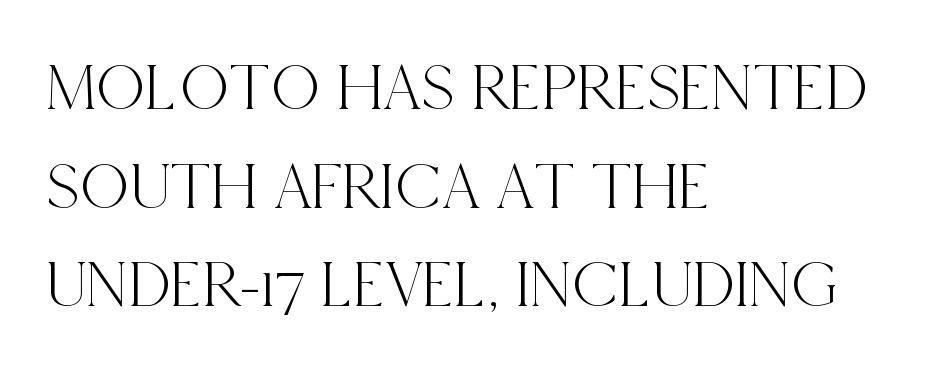
{"serif": "yes", "italic": "no", "width": "condensed", "x_height": "large", "monospaced": "no", "underline": "no", "align": "left", "line_spacing": "normal", "line_spacing_ratio": 1.45, "letter_spacing": "normal", "letter_spacing_em": 0.0, "glyph_px": 68}
